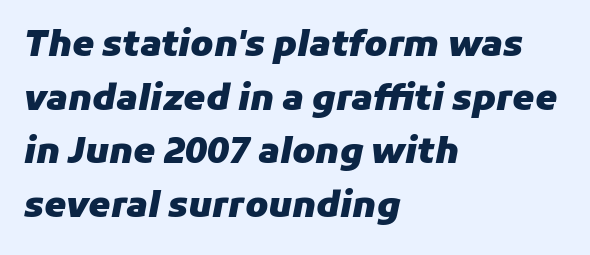
The image shows 35 px heavy type, italic (leaning right); set left-aligned, normal line spacing (1.53x), normal letter spacing, not underlined; low stroke contrast and a medium x-height.
